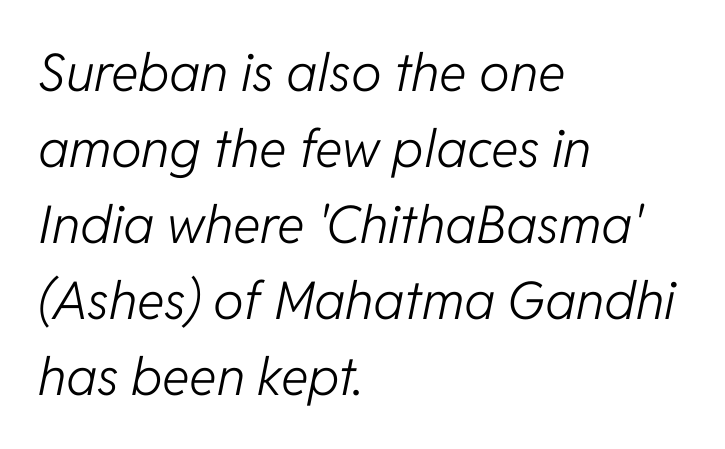
Q: Is the text bold? A: No.
Q: Is the text italic (slanted)? A: Yes, it leans right by about 11 degrees.
Q: Is the text underlined? A: No.
Q: How is the paragraph aligned? A: Left-aligned.
Q: Is the spacing between letters normal or unusually wide? A: Normal.
Q: Is the spacing between lines tight, normal or loose? A: Normal.
Q: Width (condensed, normal, or wide)? A: Normal.
Q: Stroke contrast? A: Low.
Q: x-height? A: Medium.
Q: Monospaced? A: No.
